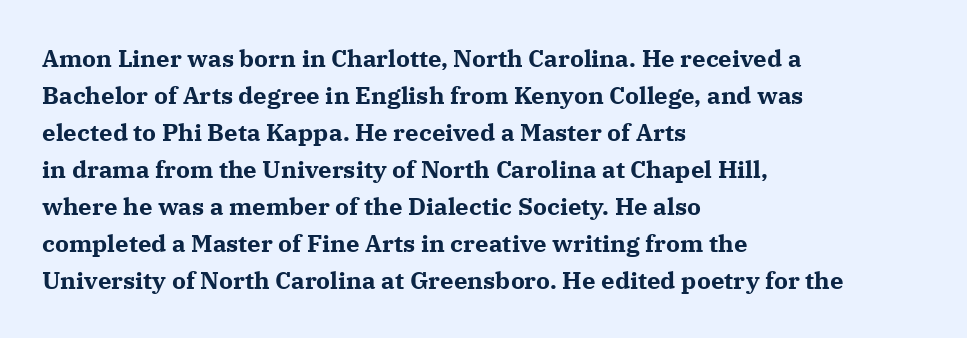
The image shows 24 px bold type, upright; set left-aligned, normal line spacing (1.54x), normal letter spacing, not underlined.
